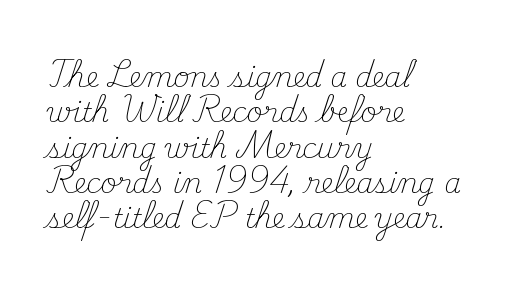
The image shows 27 px text type; set left-aligned, normal line spacing (1.31x), normal letter spacing, not underlined.
